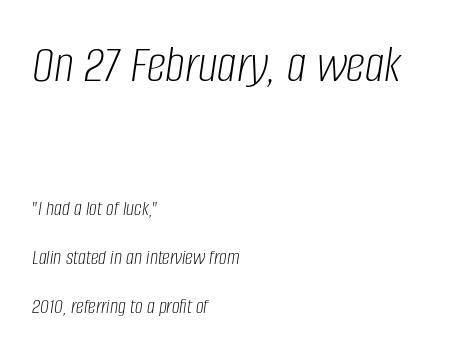
These two chunks differ in scale, with the top chunk taking the larger measure. Line beginnings align vertically; line endings do not. A bare baseline throughout the passage. Spacing verdict: proportional, widths tailored to each character. Italic? Definitely — the glyphs are oblique. These lines stand farther apart than default settings would place them.
